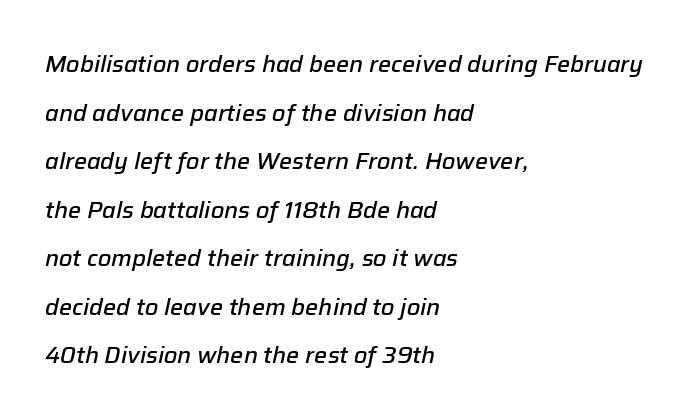
These words are printed semibold, heavier than regular yet not bold. You can tell it's italic because the verticals aren't actually vertical. The string is rendered with underlining switched off. The passage shown has conventional tracking throughout.
